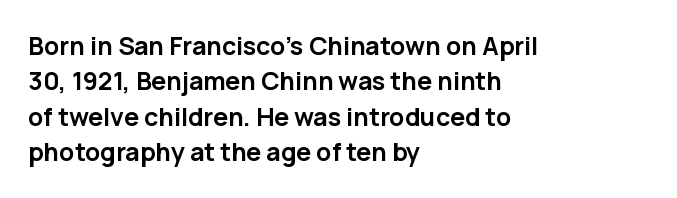
Q: Is the text bold? A: Yes.
Q: Is the text italic (slanted)? A: No, it is upright.
Q: Is the text underlined? A: No.
Q: How is the paragraph aligned? A: Left-aligned.
Q: Is the spacing between letters normal or unusually wide? A: Normal.
Q: Is the spacing between lines tight, normal or loose? A: Normal.
